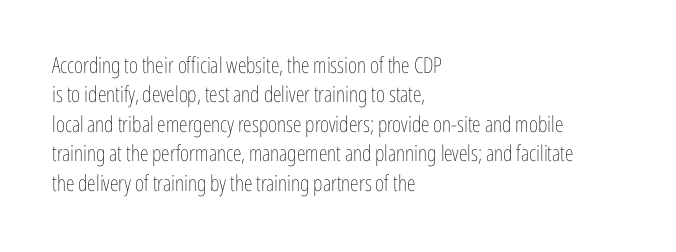
{"italic": "no", "bold": "no", "underline": "no", "align": "left", "line_spacing": "normal", "line_spacing_ratio": 1.34, "letter_spacing": "normal", "letter_spacing_em": 0.0, "glyph_px": 22}
